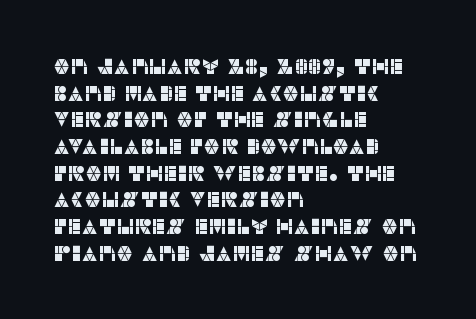
{"italic": "no", "underline": "no", "align": "left", "line_spacing": "normal", "line_spacing_ratio": 1.27, "letter_spacing": "normal", "letter_spacing_em": 0.0, "glyph_px": 21}
